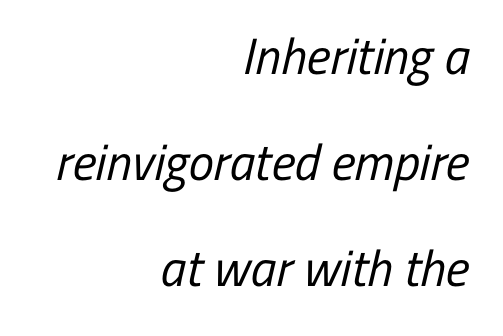
{"serif": "no", "bold": "no", "weight": "regular", "width": "condensed", "stroke_contrast": "low", "x_height": "medium", "monospaced": "no", "underline": "no", "align": "right", "line_spacing": "loose", "line_spacing_ratio": 2.08, "letter_spacing": "normal", "letter_spacing_em": 0.0, "glyph_px": 51}
